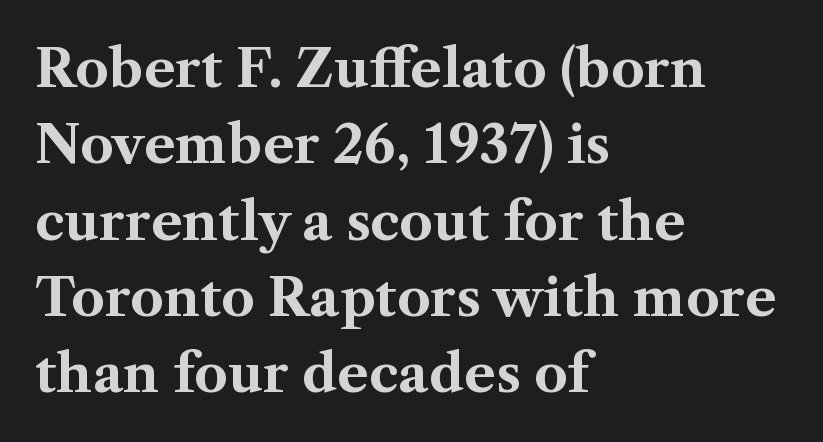
Serifs: yes, visible at the terminals of the letterforms. The rendering uses a moderate line-height, typical for paragraphs. Compared with a centered layout, this one pins lines to the left instead. The passage shown is emphatically bold.
